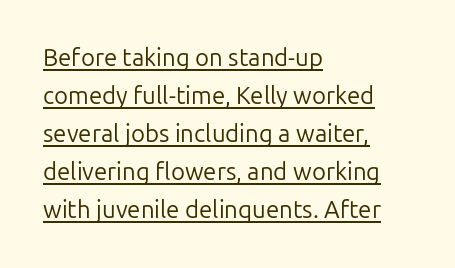
The image shows 24 px text type, upright; set left-aligned, normal line spacing (1.58x), normal letter spacing, underlined.
